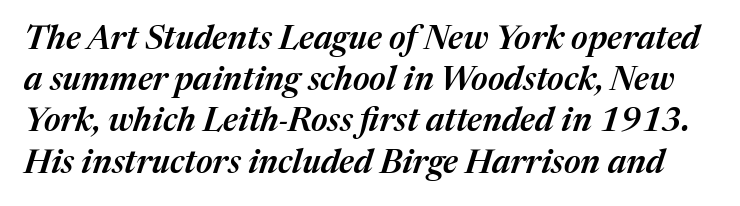
The rendering uses a semibold face; strokes are thickened but not to full bold. Unmarked baselines from the first word to the last. This block has exactly the height ordinary leading produces. An italicized treatment has been applied to the whole sample.
